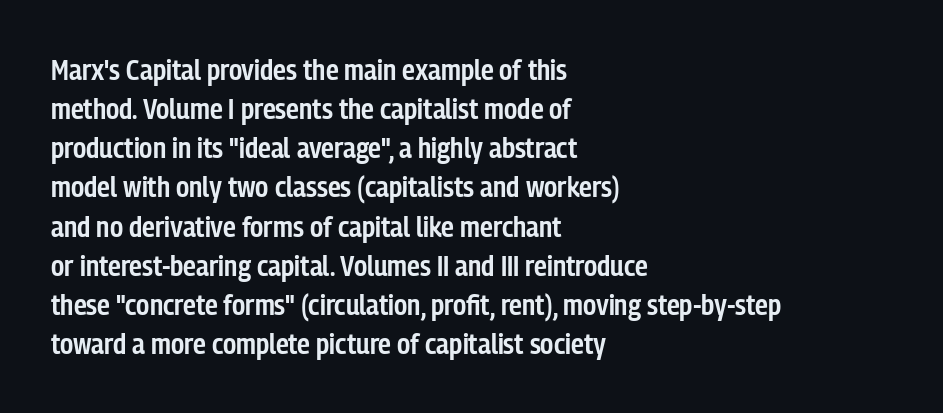
The image shows 29 px semibold, condensed sans-serif type, upright; set left-aligned, normal line spacing (1.35x), normal letter spacing, not underlined; low stroke contrast and a medium x-height.
